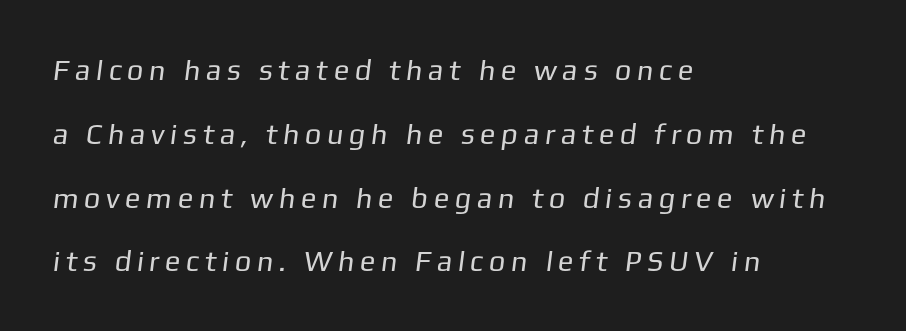
The face used here is a sans, in the tradition of grotesques and geometrics. The typesetter chose a ragged-right arrangement here. The passage shown is typed in a proportional face where columns would drift. Vertically, the passage feels expansive, rows floating well apart. Descenders hang freely into open space. No chunkiness to these letters — they're not bold.
